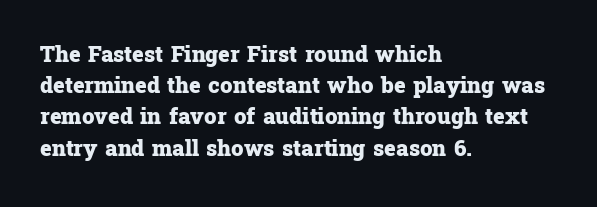
The image shows 22 px bold type, upright; set left-aligned, normal line spacing (1.42x), normal letter spacing, not underlined.
